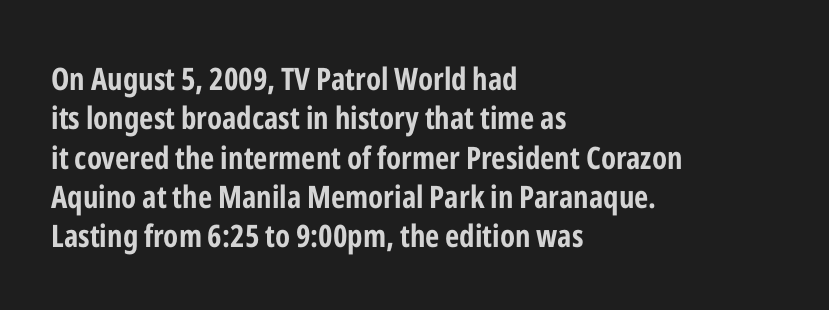
Q: Is the text bold? A: Yes.
Q: Is the text italic (slanted)? A: No, it is upright.
Q: Is the typeface a serif or a sans-serif typeface? A: Sans-serif.
Q: Is the text underlined? A: No.
Q: How is the paragraph aligned? A: Left-aligned.
Q: Is the spacing between letters normal or unusually wide? A: Normal.
Q: Is the spacing between lines tight, normal or loose? A: Normal.
Q: Width (condensed, normal, or wide)? A: Condensed.
Q: Stroke contrast? A: Low.
Q: x-height? A: Medium.
Q: Monospaced? A: No.
